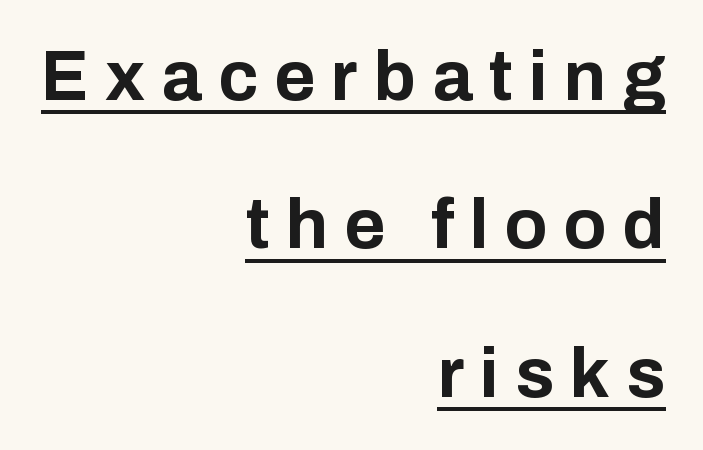
Which margin do the lines hug? The right one — the left edge is uneven. Think of a printed novel: that variable character pitch is what you see here. Serif or sans? Sans — the stroke terminals are bare. The line-height multiplier appears high, well above default. Heavy, bold letterforms. Loose tracking; the words dissolve into strings of separated letters.
